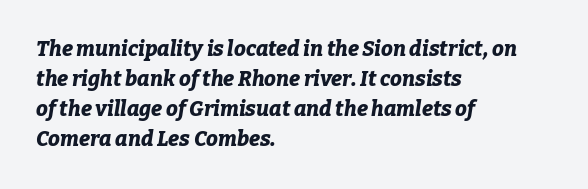
{"italic": "yes", "lean": "right", "slant_degrees": 9, "bold": "yes", "underline": "no", "align": "left", "line_spacing": "normal", "line_spacing_ratio": 1.43, "letter_spacing": "normal", "letter_spacing_em": 0.0, "glyph_px": 21}
